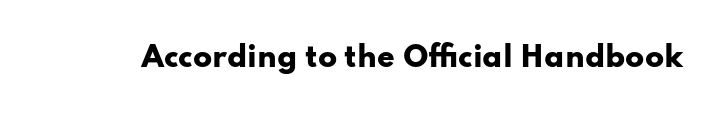
Every letter is thick-stroked: bold, no question. It's the straight-up-and-down kind of type. Think of a printed novel: that variable character pitch is what you see here. Descenders are the only things crossing below the line.
